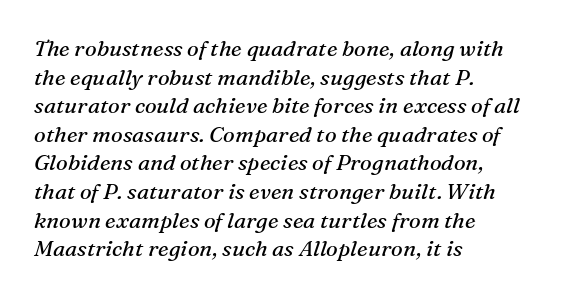
The image shows 22 px text type, italic (leaning right); set left-aligned, normal line spacing (1.3x), normal letter spacing, not underlined.
